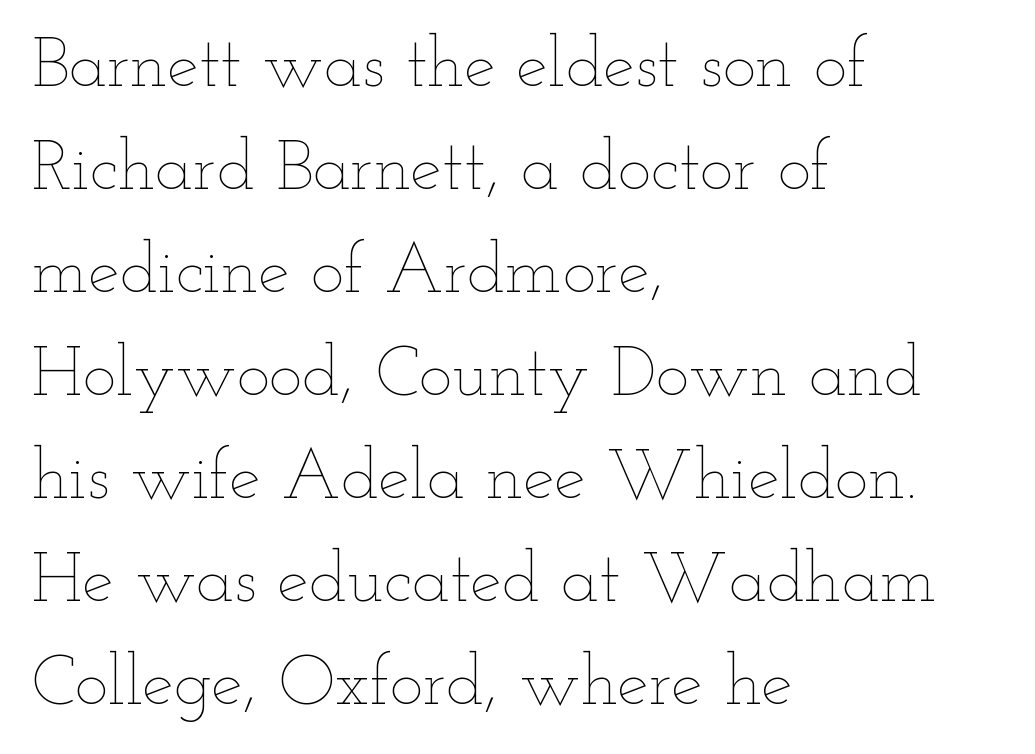
The image shows 71 px thin, wide type, upright; set left-aligned, normal line spacing (1.45x), normal letter spacing, not underlined; low stroke contrast and a small x-height.
